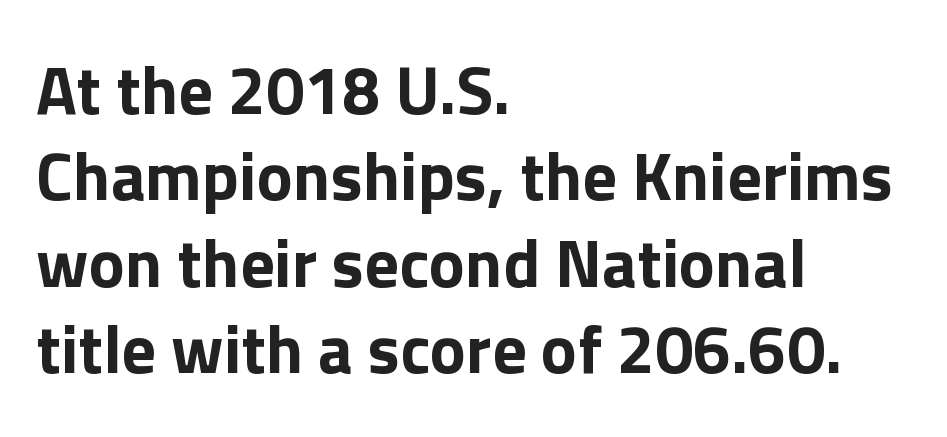
The image shows 68 px bold sans-serif type, upright; set left-aligned, normal line spacing (1.27x), normal letter spacing, not underlined; a medium x-height.
